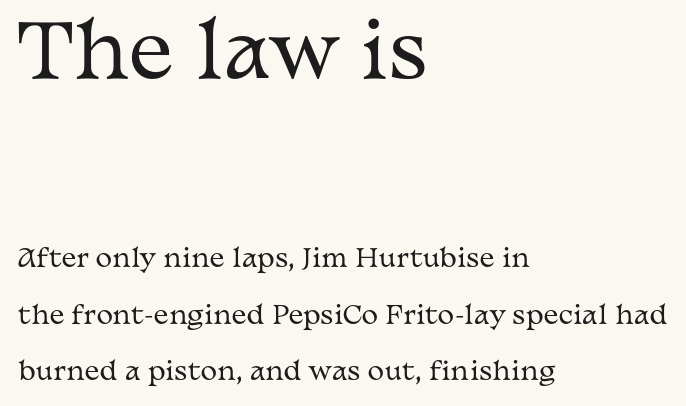
{"serif": "yes", "italic": "no", "bold": "no", "weight": "regular", "width": "wide", "stroke_contrast": "medium", "x_height": "medium", "monospaced": "no", "underline": "no", "align": "left", "line_spacing": "loose", "line_spacing_ratio": 2.26, "letter_spacing": "normal", "letter_spacing_em": 0.0, "larger_block": "first", "size_ratio": 3.0, "glyph_px": 75}
